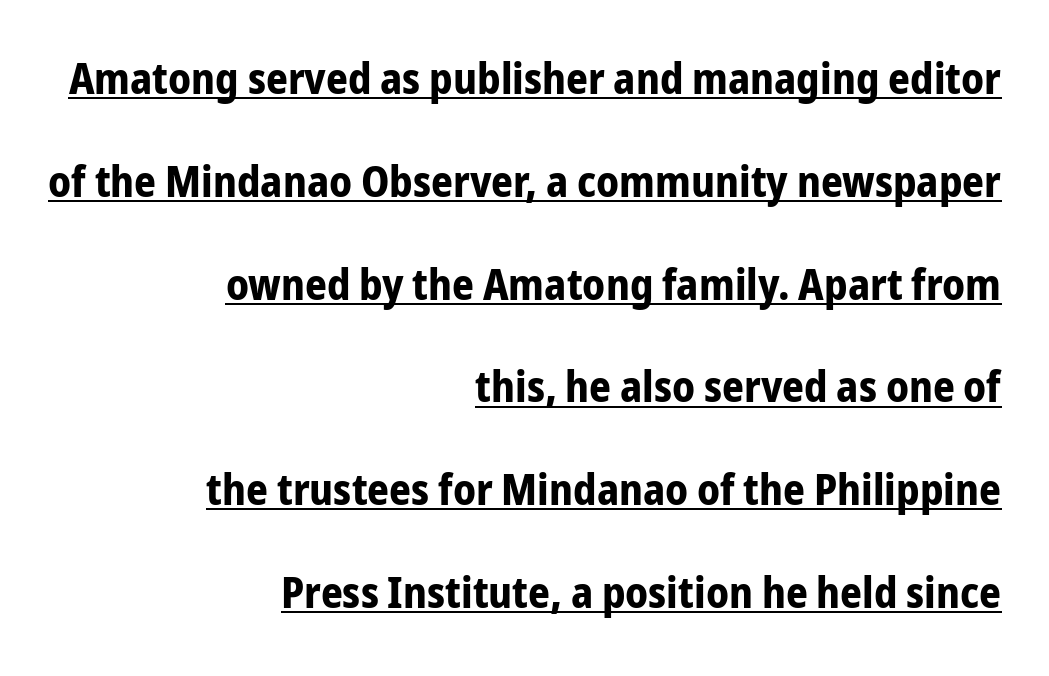
This rendering uses right alignment, leaving the left contour irregular. Check where the strokes stop: nothing finishes them off — pure sans. This sample uses an upright cut, with every glyph sitting square on the baseline. The block of text is sparse from top to bottom, with ample space between rows. You can see a thin bar hugging the bottom of the glyphs.
